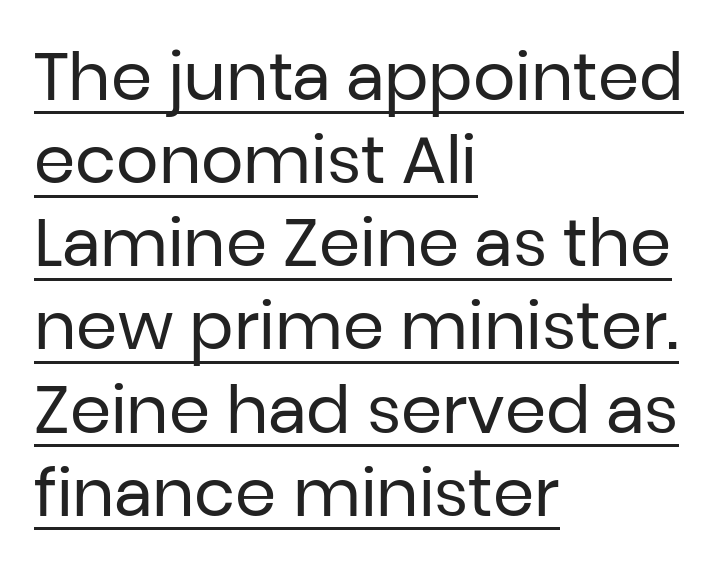
The image shows 66 px regular-weight sans-serif type, upright; set left-aligned, normal line spacing (1.26x), normal letter spacing, underlined; low stroke contrast and a medium x-height.
